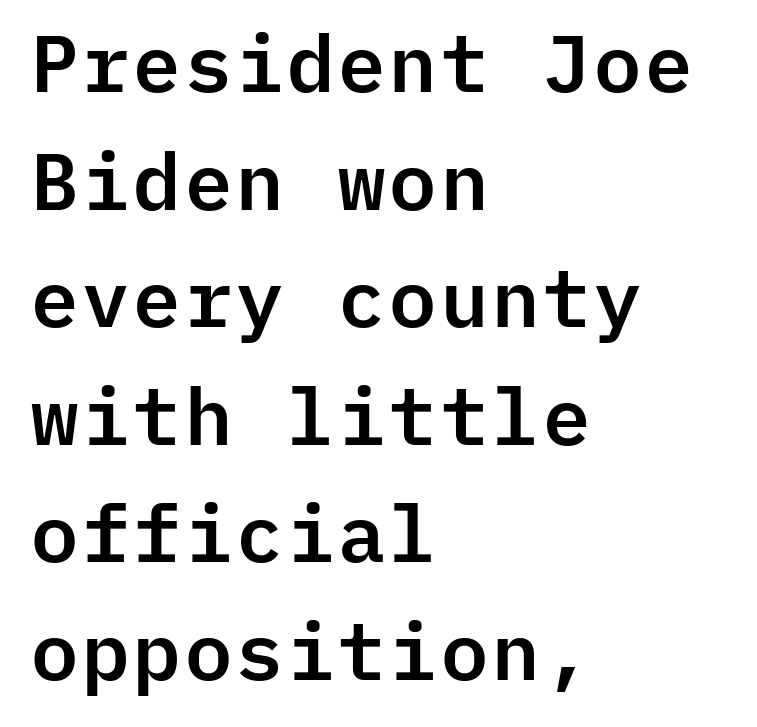
Think of a typewriter: that constant character pitch is what you see here. Nobody touched the tracking dial on this one. The rendering anchors every line to the left-hand side. Anything drawn beneath the words? Only blank space.
